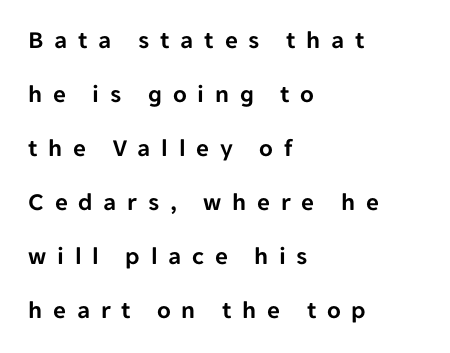
Q: Is the text italic (slanted)? A: No, it is upright.
Q: Is the text underlined? A: No.
Q: How is the paragraph aligned? A: Left-aligned.
Q: Is the spacing between letters normal or unusually wide? A: Unusually wide.
Q: Is the spacing between lines tight, normal or loose? A: Loose.
